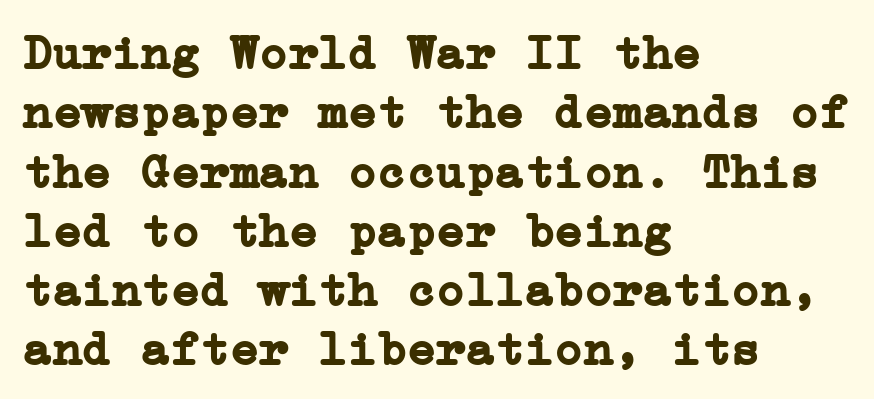
The image shows 49 px semibold serif type, upright; set left-aligned, line spacing 1.21x, normal letter spacing, not underlined; low stroke contrast and a medium x-height.
